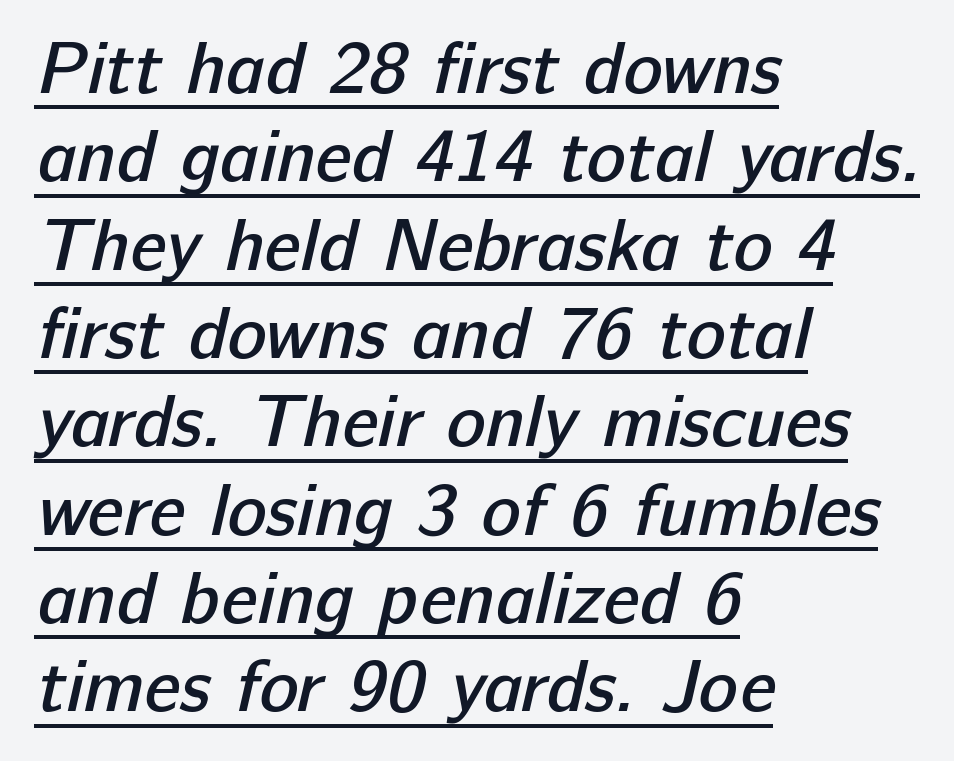
Q: Is the text bold? A: Semi-bold.
Q: Is the typeface a serif or a sans-serif typeface? A: Sans-serif.
Q: Is the text underlined? A: Yes.
Q: How is the paragraph aligned? A: Left-aligned.
Q: Is the spacing between letters normal or unusually wide? A: Normal.
Q: Width (condensed, normal, or wide)? A: Normal.
Q: Stroke contrast? A: Low.
Q: x-height? A: Medium.
Q: Monospaced? A: No.
